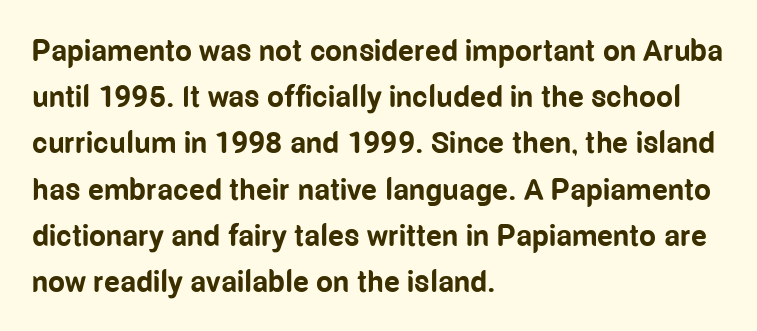
{"serif": "no", "italic": "no", "bold": "yes", "weight": "bold", "width": "condensed", "stroke_contrast": "low", "x_height": "medium", "monospaced": "no", "underline": "no", "align": "left", "line_spacing": "normal", "line_spacing_ratio": 1.54, "letter_spacing": "normal", "letter_spacing_em": 0.0, "glyph_px": 30}
